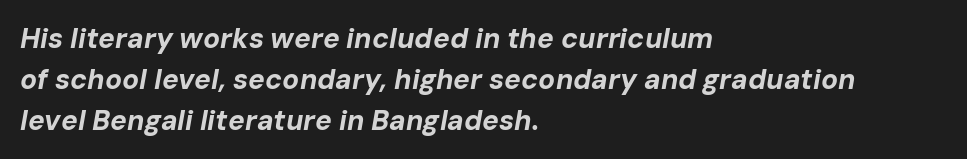
Q: Is the text bold? A: Yes.
Q: Is the text italic (slanted)? A: Yes, it leans right by about 10 degrees.
Q: Is the text underlined? A: No.
Q: How is the paragraph aligned? A: Left-aligned.
Q: Is the spacing between letters normal or unusually wide? A: Normal.
Q: Is the spacing between lines tight, normal or loose? A: Normal.
Q: Width (condensed, normal, or wide)? A: Normal.
Q: Stroke contrast? A: Low.
Q: x-height? A: Medium.
Q: Monospaced? A: No.
